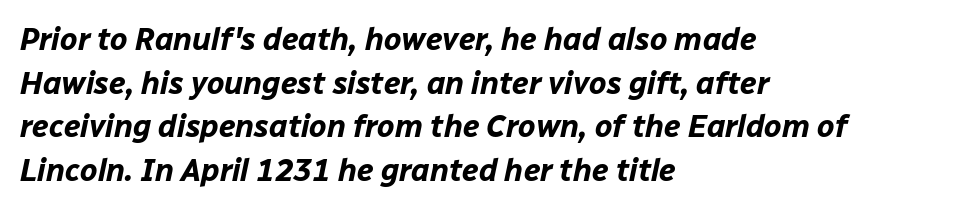
{"italic": "yes", "lean": "right", "slant_degrees": 12, "bold": "yes", "weight": "bold", "width": "normal", "stroke_contrast": "low", "x_height": "medium", "monospaced": "no", "underline": "no", "align": "left", "line_spacing": "normal", "line_spacing_ratio": 1.41, "letter_spacing": "normal", "letter_spacing_em": 0.0, "glyph_px": 31}
